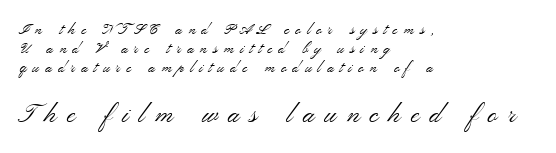
Q: Is the text bold? A: No.
Q: Is the text italic (slanted)? A: Yes.
Q: Is the text underlined? A: No.
Q: How is the paragraph aligned? A: Left-aligned.
Q: Is the spacing between letters normal or unusually wide? A: Unusually wide.
Q: Is the spacing between lines tight, normal or loose? A: Normal.
Q: Which block of text is set in a larger size, the first (top) or the second (bottom)? A: The second (bottom) one.
